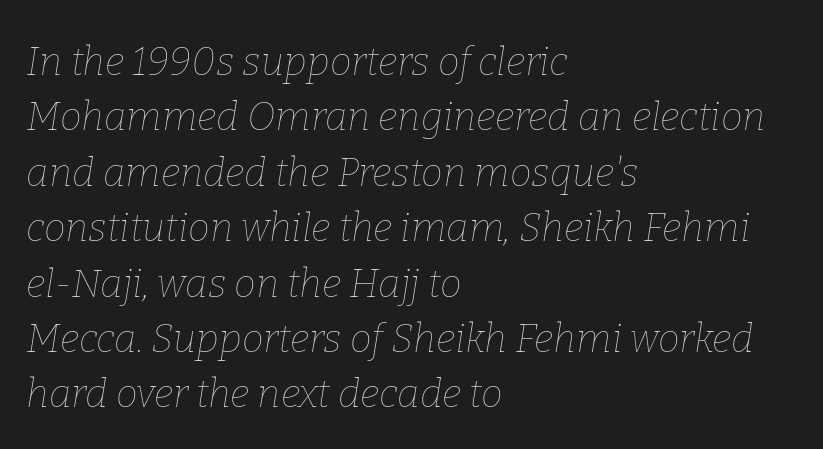
Q: Is the text bold? A: No.
Q: Is the text italic (slanted)? A: Yes, it leans right by about 9 degrees.
Q: Is the text underlined? A: No.
Q: How is the paragraph aligned? A: Left-aligned.
Q: Is the spacing between letters normal or unusually wide? A: Normal.
Q: Is the spacing between lines tight, normal or loose? A: Normal.
Q: Width (condensed, normal, or wide)? A: Normal.
Q: Stroke contrast? A: Low.
Q: x-height? A: Medium.
Q: Monospaced? A: No.
